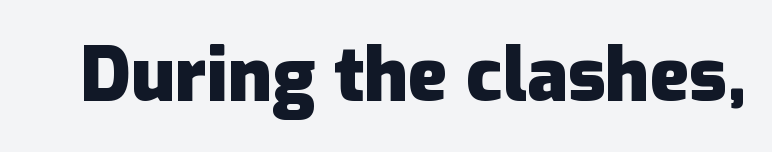
The image shows 74 px heavy sans-serif type, upright; set normal letter spacing, not underlined; low stroke contrast and a medium x-height.
